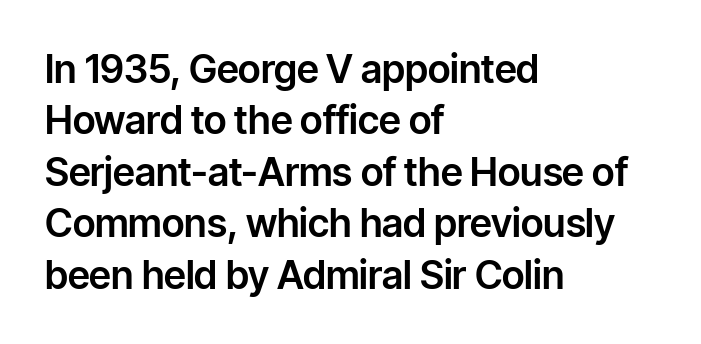
{"serif": "no", "italic": "no", "width": "normal", "stroke_contrast": "low", "x_height": "medium", "monospaced": "no", "underline": "no", "align": "left", "line_spacing": "normal", "line_spacing_ratio": 1.32, "letter_spacing": "normal", "letter_spacing_em": 0.0, "glyph_px": 39}
